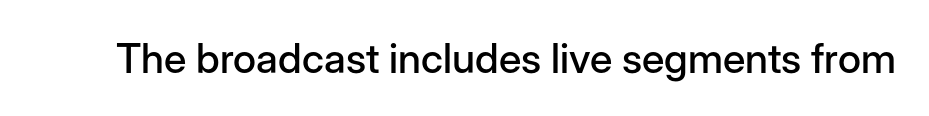
Q: Is the text italic (slanted)? A: No, it is upright.
Q: Is the typeface a serif or a sans-serif typeface? A: Sans-serif.
Q: Is the text underlined? A: No.
Q: Is the spacing between letters normal or unusually wide? A: Normal.
Q: Width (condensed, normal, or wide)? A: Normal.
Q: Stroke contrast? A: Low.
Q: x-height? A: Medium.
Q: Monospaced? A: No.
